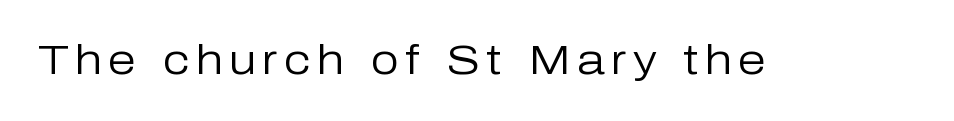
The image shows 40 px regular-weight sans-serif type, upright; set not underlined; low stroke contrast and a medium x-height.
